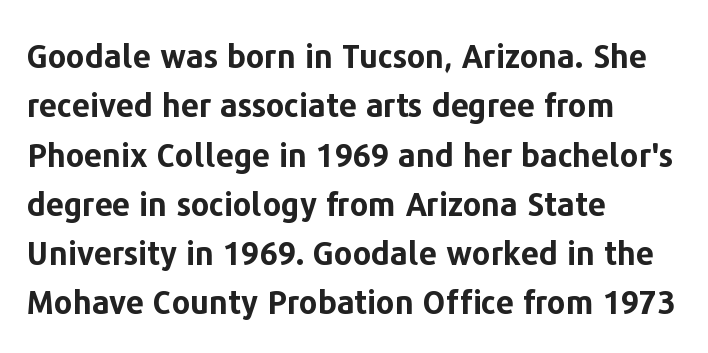
{"serif": "no", "italic": "no", "bold": "yes", "weight": "bold", "width": "normal", "stroke_contrast": "low", "x_height": "medium", "monospaced": "no", "underline": "no", "align": "left", "line_spacing": "normal", "line_spacing_ratio": 1.54, "letter_spacing": "normal", "letter_spacing_em": 0.0, "glyph_px": 32}
